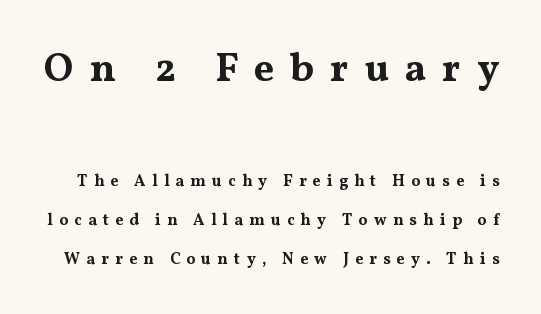
Size contrast runs from large at the top to small at the bottom. The passage shown is typeset with a serif family. You could only call the tracking loose — the letters float apart. What weight is shown? A full bold with thick strokes. No italicization has been applied; the sample stays upright. Summary of vertical rhythm: relaxed, with wide interline spacing.
